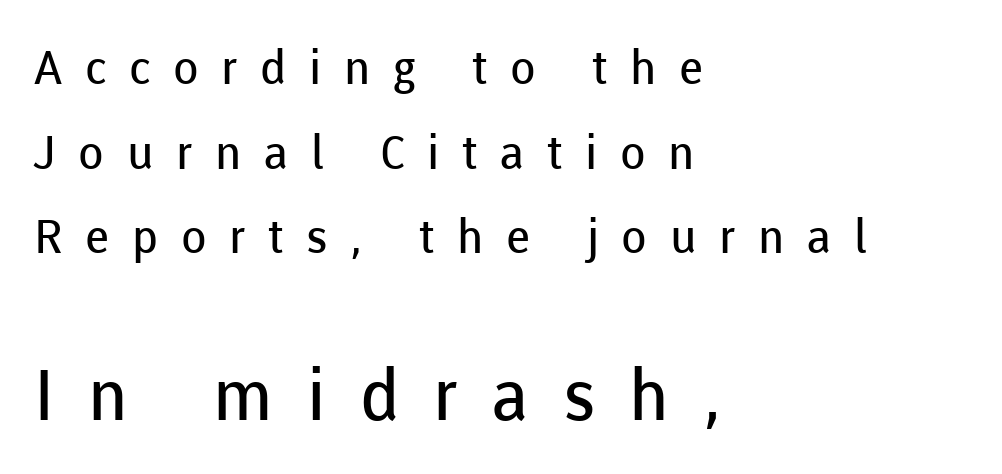
The image shows 71 px regular-weight sans-serif type, upright; set left-aligned, line spacing 1.8x, unusually wide letter spacing (+0.48 em), not underlined; the second (bottom) block is 1.51x larger; low stroke contrast and a medium x-height.
